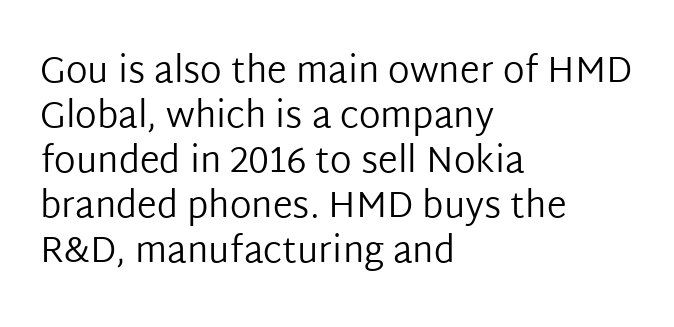
{"serif": "no", "italic": "no", "bold": "no", "weight": "regular", "width": "normal", "stroke_contrast": "low", "x_height": "medium", "monospaced": "no", "underline": "no", "align": "left", "line_spacing": "normal", "line_spacing_ratio": 1.25, "letter_spacing": "normal", "letter_spacing_em": 0.0, "glyph_px": 36}
